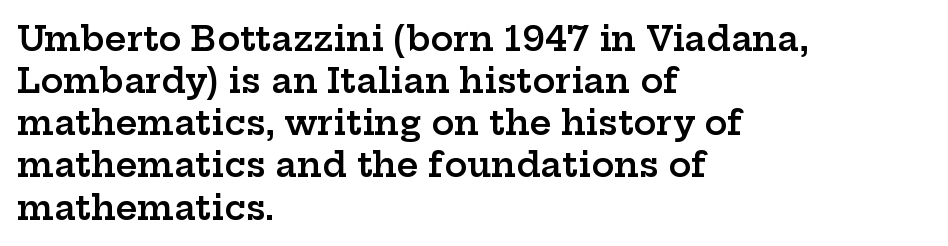
In terms of weight, the rendering is demibold, just under bold. The rendering keeps characters at their native spacing. Tall strokes in this sample are plumb rather than angled. Stroke terminals: seriffed. The rendering uses natural spacing where letterforms have individual widths.
